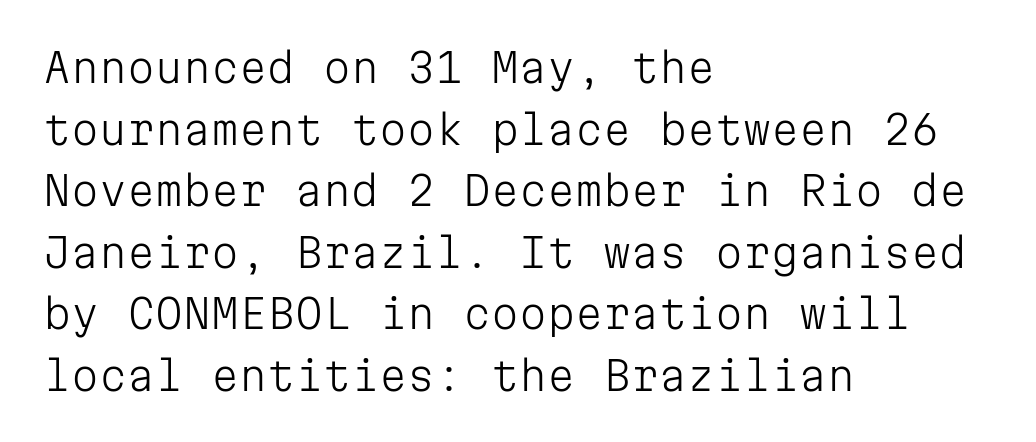
Q: Is the text bold? A: No.
Q: Is the text italic (slanted)? A: No, it is upright.
Q: Is the typeface a serif or a sans-serif typeface? A: Sans-serif.
Q: Is the text underlined? A: No.
Q: How is the paragraph aligned? A: Left-aligned.
Q: Is the spacing between letters normal or unusually wide? A: Normal.
Q: Is the spacing between lines tight, normal or loose? A: Normal.
Q: Width (condensed, normal, or wide)? A: Normal.
Q: Stroke contrast? A: Low.
Q: x-height? A: Medium.
Q: Monospaced? A: Yes.
